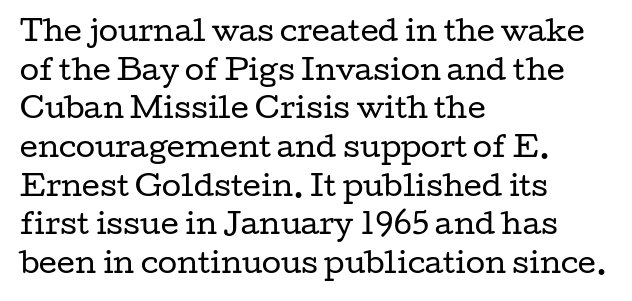
{"serif": "yes", "italic": "no", "bold": "no", "weight": "regular", "width": "wide", "stroke_contrast": "low", "x_height": "medium", "monospaced": "no", "underline": "no", "align": "left", "line_spacing": "normal", "line_spacing_ratio": 1.38, "letter_spacing": "normal", "letter_spacing_em": 0.0, "glyph_px": 28}
